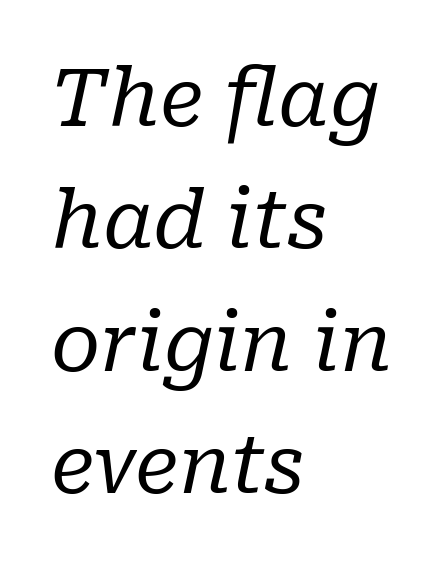
The image shows 80 px regular-weight serif type, italic (leaning right); set left-aligned, normal line spacing (1.53x), normal letter spacing, not underlined; low stroke contrast and a medium x-height.
